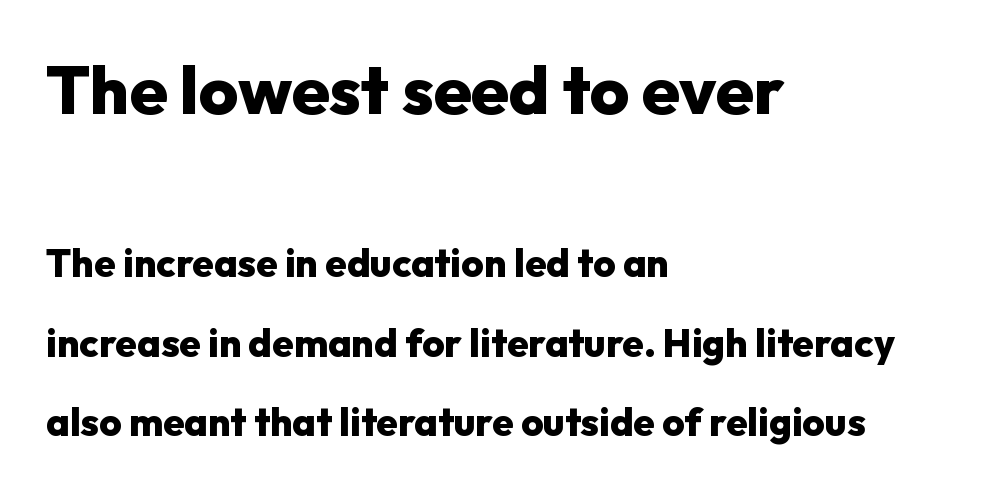
What stands out about the letter spacing? Nothing — it is the standard amount. Bigger letters appear in the top chunk; the bottom chunk is reduced. Quick note: underline off. Every letter is thick-stroked: bold, no question. The rendering uses a large line-height, opening up the rows.
